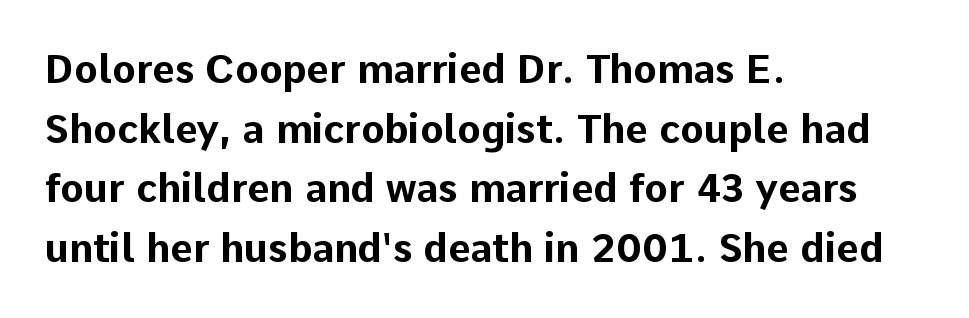
The image shows 39 px bold sans-serif type, upright; set left-aligned, normal line spacing (1.53x), normal letter spacing, not underlined; low stroke contrast and a medium x-height.
